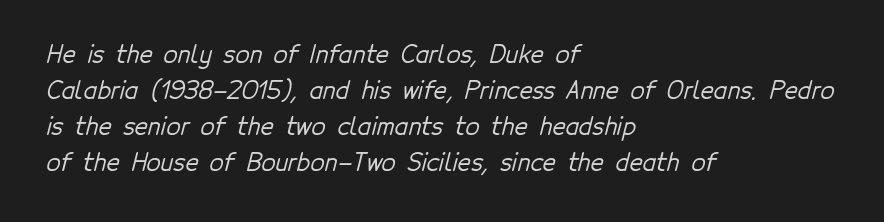
The lines sit at an ordinary, default distance from one another. The space beneath each line is pristine and unruled. These lines are set flush left with a ragged right edge. Does extra space separate the letters? No, they use regular spacing.
